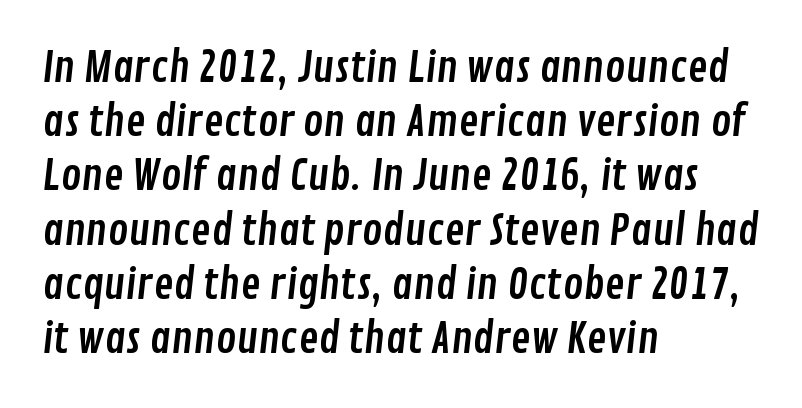
The image shows 42 px condensed sans-serif type; set left-aligned, normal line spacing (1.29x), normal letter spacing, not underlined; low stroke contrast and a medium x-height.
